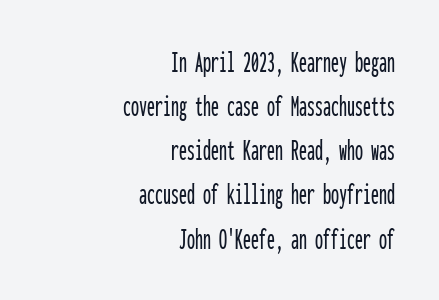
{"serif": "no", "italic": "no", "width": "condensed", "stroke_contrast": "low", "x_height": "medium", "monospaced": "yes", "underline": "no", "align": "right", "line_spacing": "normal", "line_spacing_ratio": 1.38, "letter_spacing": "normal", "letter_spacing_em": 0.0, "glyph_px": 32}
